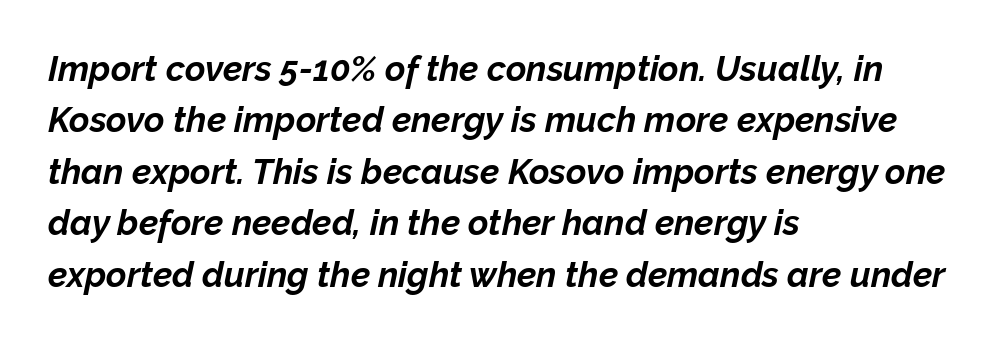
Underlining? Definitely not there. The face used here has a pronounced slope to its letters. This is heavy type, rendered in bold. Vertically, the passage feels balanced, rows spaced as you'd expect. The letterforms sit shoulder to shoulder at normal distance.
